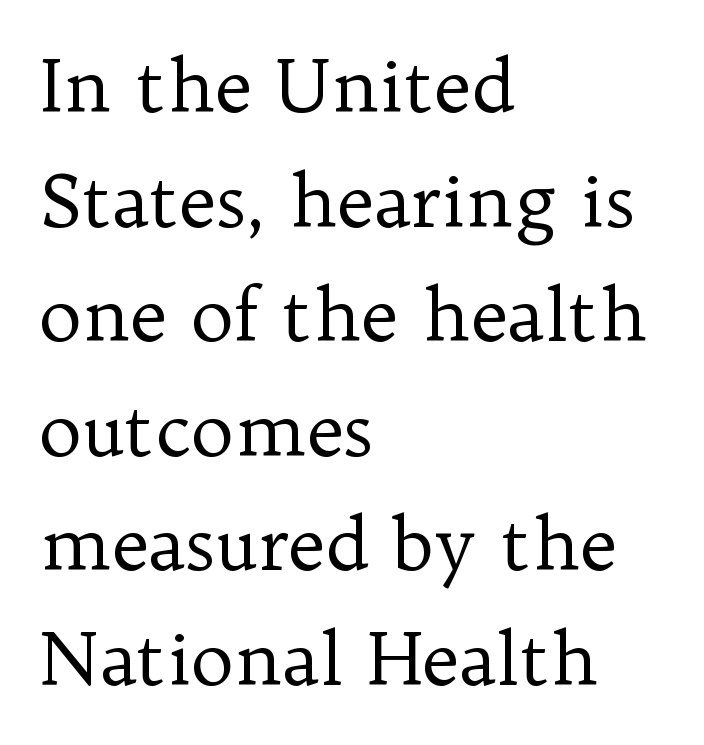
{"serif": "yes", "italic": "no", "bold": "no", "weight": "regular", "width": "normal", "stroke_contrast": "low", "x_height": "medium", "monospaced": "no", "underline": "no", "align": "left", "line_spacing": "normal", "line_spacing_ratio": 1.57, "letter_spacing": "normal", "letter_spacing_em": 0.0, "glyph_px": 73}
